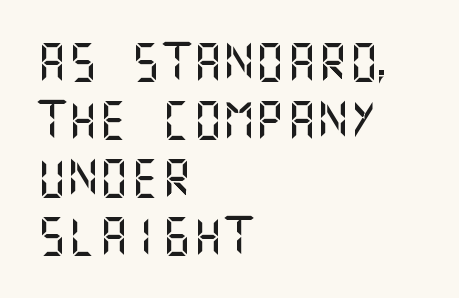
Alignment: flush left. Type style note: lacks serifs. Quick note: not italic, upright. Underline: absent.
